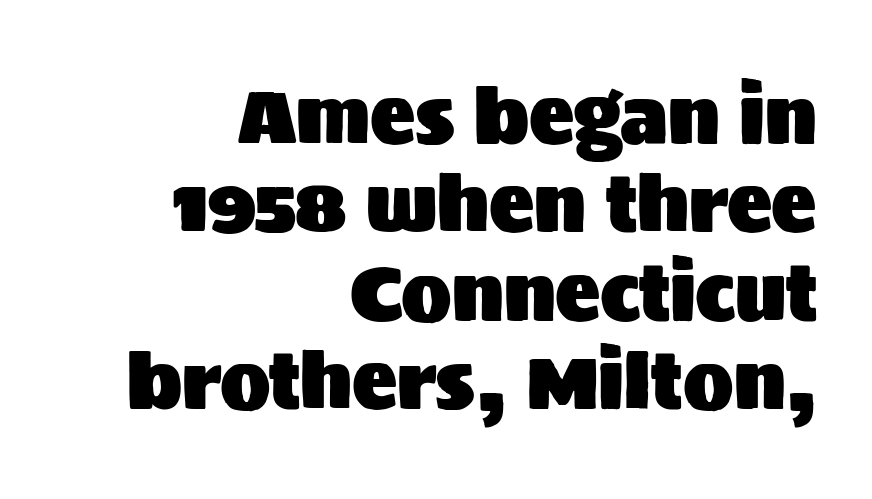
{"serif": "no", "italic": "no", "width": "normal", "stroke_contrast": "medium", "x_height": "large", "monospaced": "no", "underline": "no", "align": "right", "line_spacing_ratio": 1.18, "letter_spacing": "normal", "letter_spacing_em": 0.0, "glyph_px": 75}
